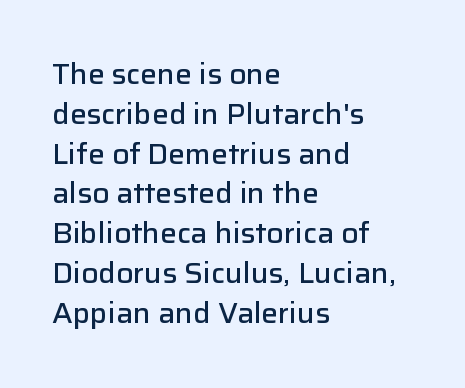
The image shows 28 px semibold sans-serif type, upright; set left-aligned, normal line spacing (1.42x), normal letter spacing, not underlined; low stroke contrast and a medium x-height.
